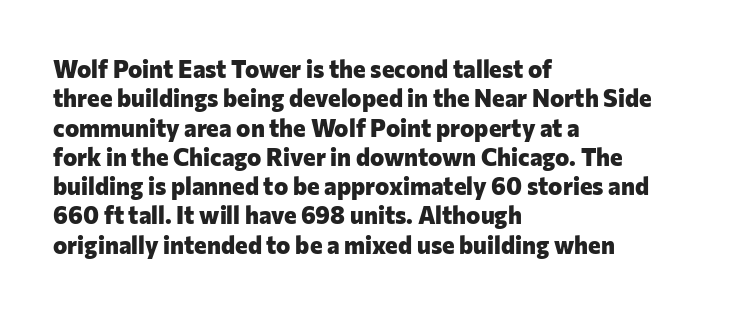
Check the space under the baseline: it is left empty. Words appear dense and cohesive because spacing is normal. Summary of weight: heavy, a full bold. Caption: multi-line text, flush left, ragged right.
